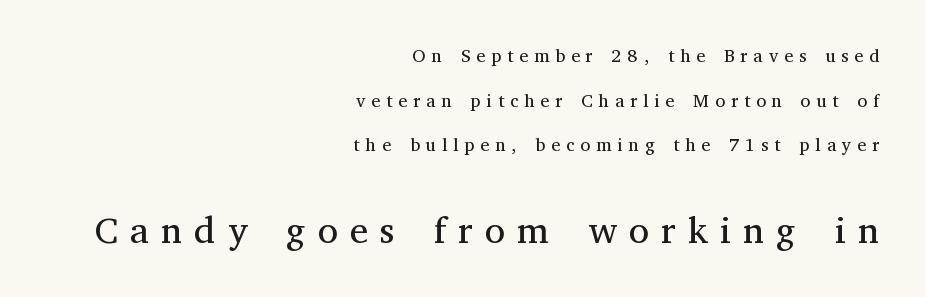
Honestly, the letter spacing is so wide it's the main thing you notice. Character size in the trailing block exceeds that of the leading block. Think of a printed novel: that variable character pitch is what you see here. The weight would be labelled regular, book, light, or lighter still. The typesetter chose a ragged-left arrangement here. Lines of text with bare space underneath.
